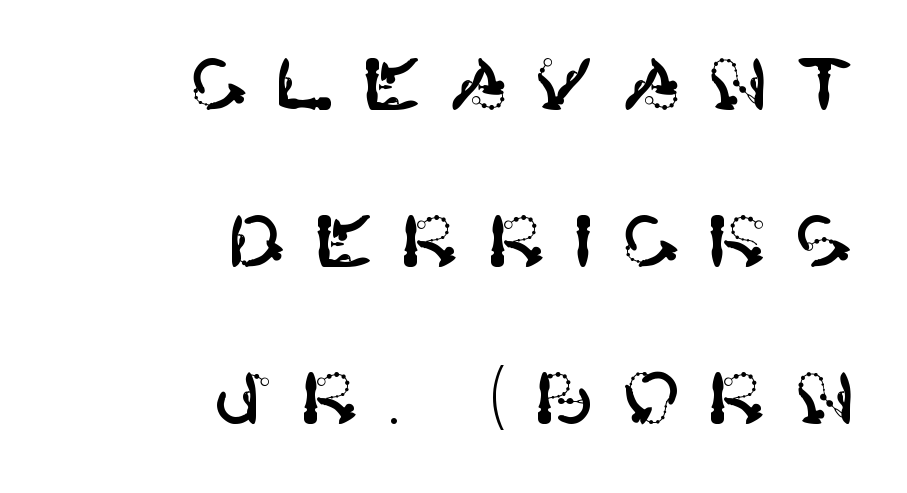
{"serif": "no", "italic": "no", "width": "normal", "stroke_contrast": "high", "x_height": "large", "underline": "no", "align": "right", "line_spacing": "loose", "line_spacing_ratio": 2.18, "letter_spacing": "wide", "letter_spacing_em": 0.36, "glyph_px": 72}
